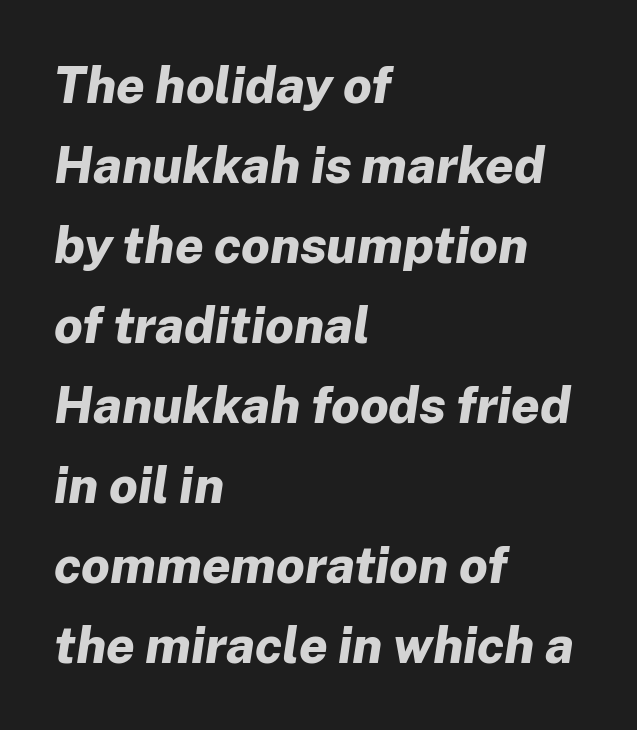
I'd describe the lettering as bold — thick and assertive. Here the designer chose a conventional face with non-uniform glyph widths. The designer left line spacing at the default. Type without underlining. The compositor pushed each line to the left boundary. The letterforms sit shoulder to shoulder at normal distance.
